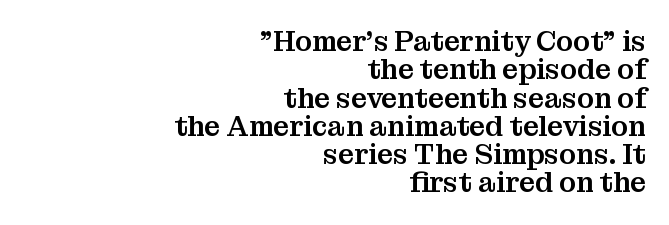
{"serif": "yes", "italic": "no", "width": "normal", "stroke_contrast": "medium", "x_height": "medium", "monospaced": "no", "underline": "no", "align": "right", "line_spacing": "tight", "line_spacing_ratio": 1.01, "letter_spacing": "normal", "letter_spacing_em": 0.0, "glyph_px": 28}
